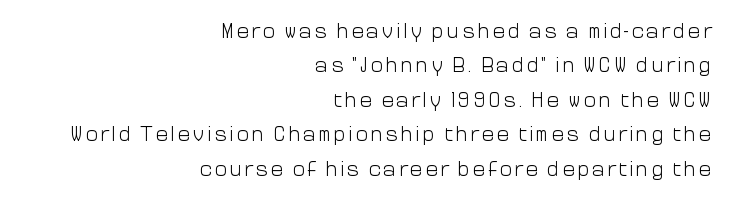
{"italic": "no", "bold": "no", "underline": "no", "align": "right", "line_spacing": "normal", "line_spacing_ratio": 1.64, "glyph_px": 21}
